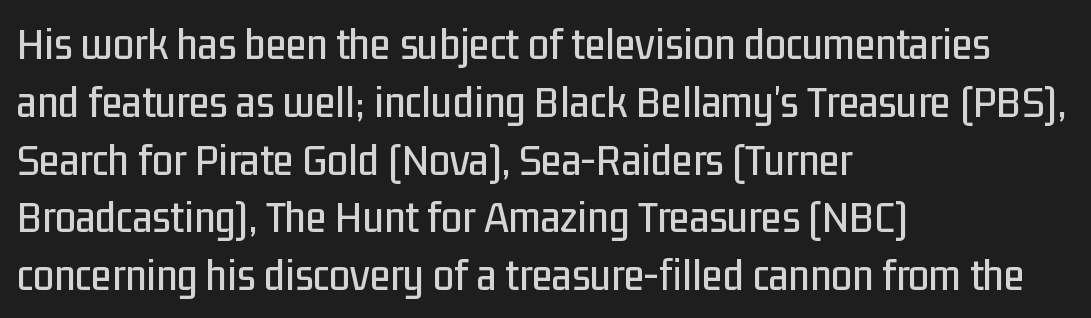
Q: Is the text italic (slanted)? A: No, it is upright.
Q: Is the typeface a serif or a sans-serif typeface? A: Sans-serif.
Q: Is the text underlined? A: No.
Q: How is the paragraph aligned? A: Left-aligned.
Q: Is the spacing between letters normal or unusually wide? A: Normal.
Q: Width (condensed, normal, or wide)? A: Condensed.
Q: Stroke contrast? A: Low.
Q: x-height? A: Medium.
Q: Monospaced? A: No.
